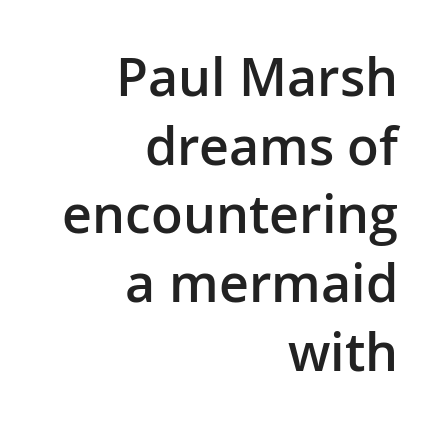
{"serif": "no", "italic": "no", "bold": "semi", "weight": "semibold", "width": "normal", "stroke_contrast": "low", "x_height": "medium", "monospaced": "no", "underline": "no", "align": "right", "line_spacing": "normal", "line_spacing_ratio": 1.32, "letter_spacing": "normal", "letter_spacing_em": 0.0, "glyph_px": 52}
